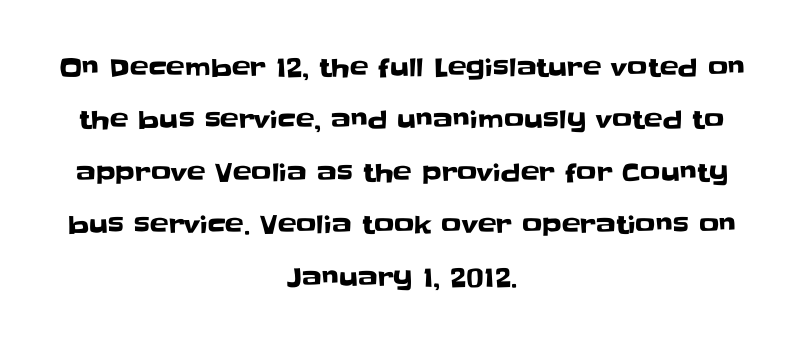
{"italic": "no", "underline": "no", "align": "center", "line_spacing": "loose", "line_spacing_ratio": 2.1, "letter_spacing": "normal", "letter_spacing_em": 0.0, "glyph_px": 25}
